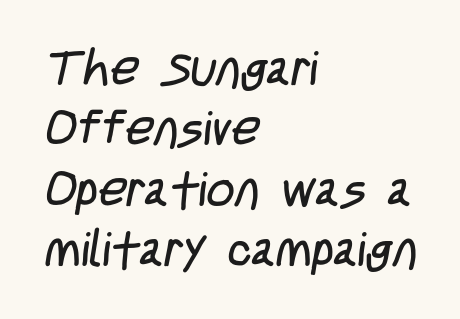
The image shows 49 px regular-weight, condensed sans-serif type; set left-aligned, line spacing 1.23x, normal letter spacing, not underlined; low stroke contrast and a large x-height.
